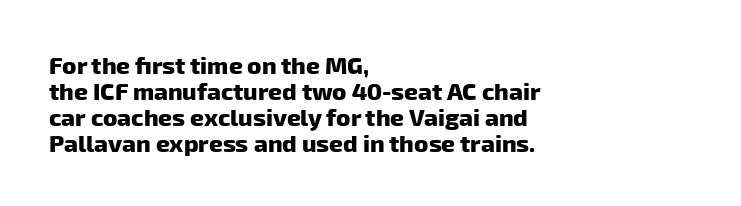
The image shows 24 px bold type; set left-aligned, tight line spacing (1.08x), normal letter spacing, not underlined.
